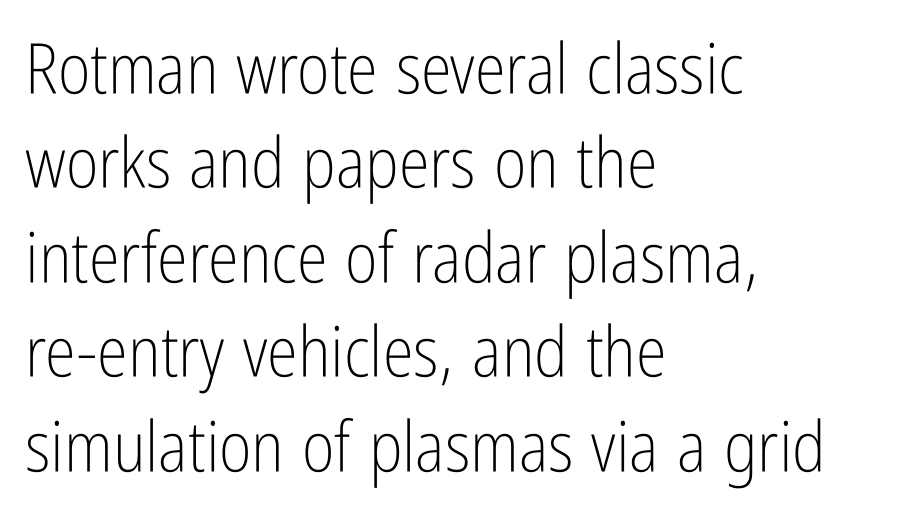
{"serif": "no", "italic": "no", "bold": "no", "weight": "light", "width": "condensed", "stroke_contrast": "low", "x_height": "medium", "monospaced": "no", "underline": "no", "align": "left", "line_spacing": "normal", "line_spacing_ratio": 1.35, "letter_spacing": "normal", "letter_spacing_em": 0.0, "glyph_px": 70}
